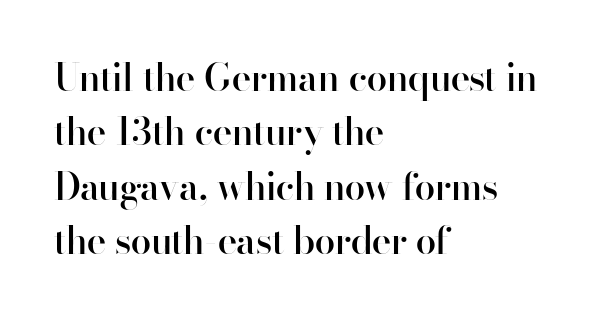
Each line starts at the same left margin while the right side varies. Inter-character spacing is left at the font's built-in metrics. Each row of text sits above clean, open space. Characters remain perfectly vertical along every line. Typographic density is moderately raised because the face is semibold. Check where the strokes stop: nothing finishes them off — pure sans.
